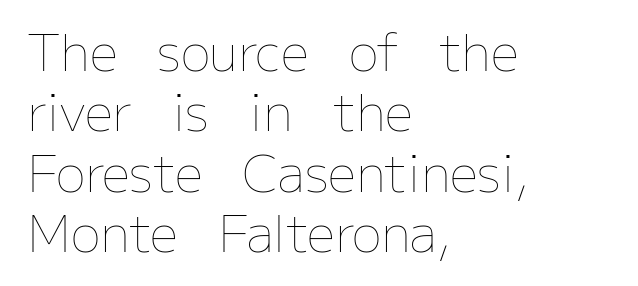
Q: Is the text bold? A: No.
Q: Is the text italic (slanted)? A: No, it is upright.
Q: Is the text underlined? A: No.
Q: How is the paragraph aligned? A: Left-aligned.
Q: Is the spacing between letters normal or unusually wide? A: Normal.
Q: Width (condensed, normal, or wide)? A: Normal.
Q: Stroke contrast? A: Low.
Q: x-height? A: Medium.
Q: Monospaced? A: No.
